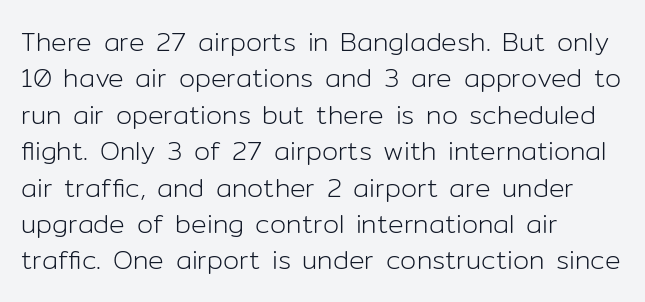
Short and long lines alike share a common starting point at left. The typeface has the unassuming heft of standard copy or less. Is the letter spacing exaggerated? No — it looks like the ordinary default. Has an underline been added? It has not. Posture: vertical.
